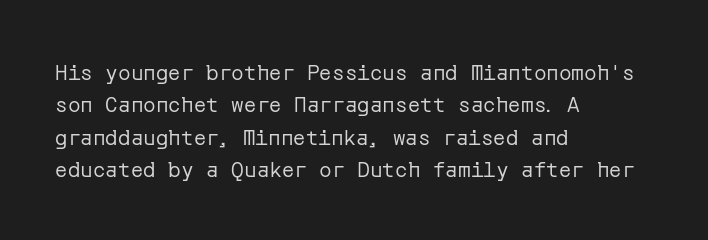
The image shows 21 px text type, upright; set left-aligned, normal line spacing (1.54x), normal letter spacing, not underlined.
